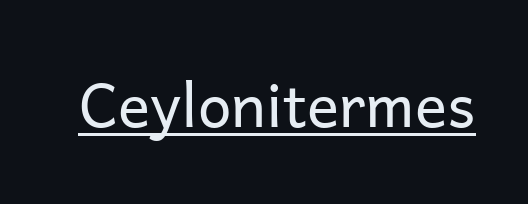
Q: Is the text bold? A: No.
Q: Is the text italic (slanted)? A: No, it is upright.
Q: Is the typeface a serif or a sans-serif typeface? A: Sans-serif.
Q: Is the text underlined? A: Yes.
Q: Is the spacing between letters normal or unusually wide? A: Normal.
Q: Width (condensed, normal, or wide)? A: Normal.
Q: Stroke contrast? A: Low.
Q: x-height? A: Medium.
Q: Monospaced? A: No.
